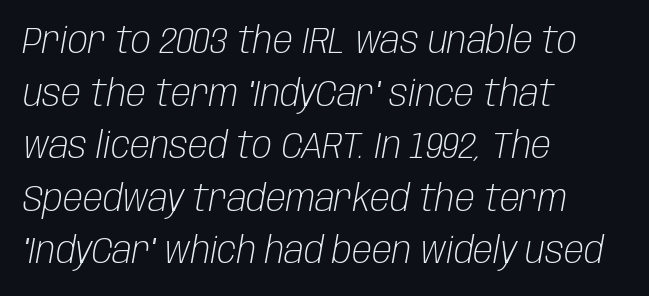
A typesetter would call this leading conventional body-copy spacing. The horizontal fit of the characters is conventional and even. Does the lettering tilt? It does — this is italic. Teacher's note: observe the even left margin — that is flush-left alignment.
